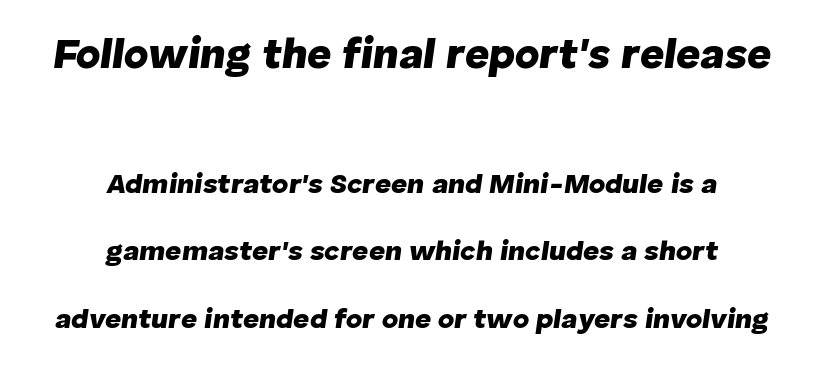
Whoever set this chose breathing room over compactness in the vertical rhythm. Is the block centered? Yes — each line is placed symmetrically about the middle. Underlining? Definitely not there. Does the lettering tilt? It does — this is italic. What stands out about the letter spacing? Nothing — it is the standard amount.
